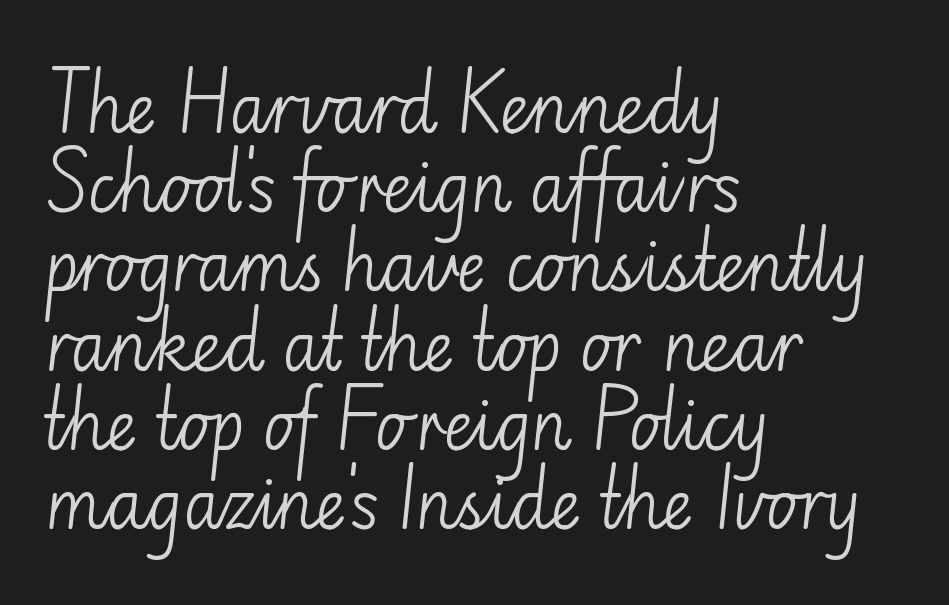
Beneath every word, the page is bare. Is this a fixed-width face? No — the glyphs have proportional, varying widths. Summary of weight: not heavy and not bold. Nope, no serifs anywhere on these letters. Notice how the passage keeps a crisp vertical edge on the left only.
